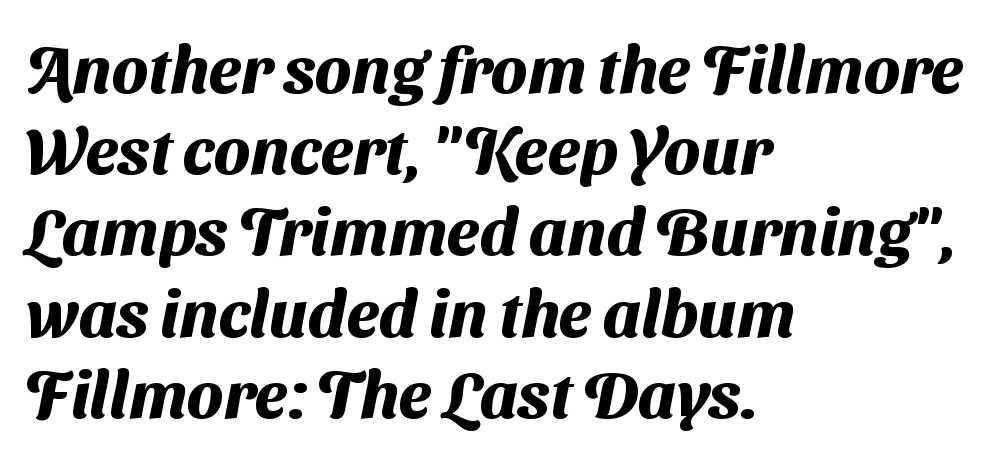
Q: Is the text bold? A: Yes.
Q: Is the typeface a serif or a sans-serif typeface? A: Sans-serif.
Q: Is the text underlined? A: No.
Q: How is the paragraph aligned? A: Left-aligned.
Q: Is the spacing between letters normal or unusually wide? A: Normal.
Q: Width (condensed, normal, or wide)? A: Normal.
Q: Stroke contrast? A: Medium.
Q: x-height? A: Medium.
Q: Monospaced? A: No.
